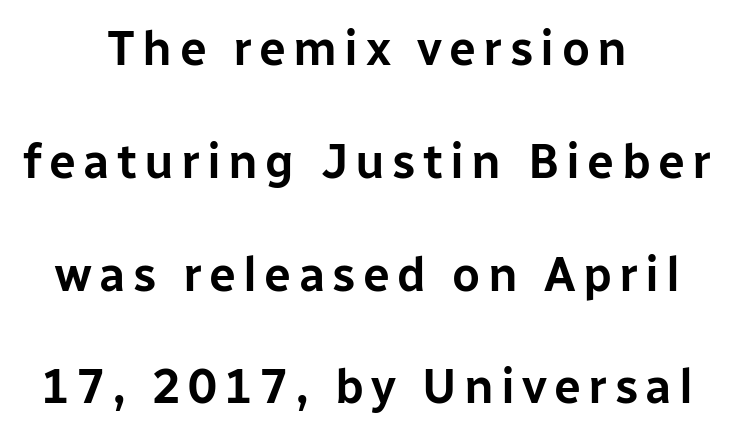
The rag falls on both sides of this text block equally. The font's upright variant was chosen for this text. One glance says open: line gaps are wider than usual. This rendering features lettering with no underline. These lines are composed in type without serifs.
